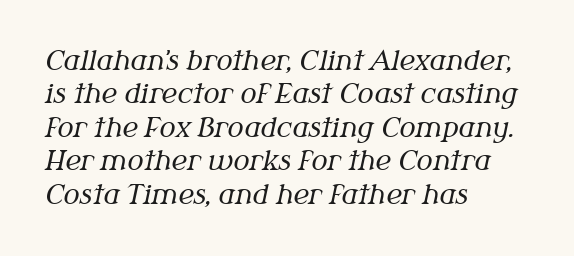
The image shows 27 px text type, italic (leaning right); set left-aligned, line spacing 1.24x, normal letter spacing, not underlined.
